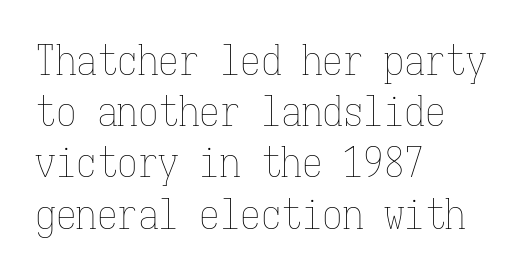
{"italic": "no", "bold": "no", "weight": "thin", "width": "condensed", "stroke_contrast": "low", "x_height": "medium", "monospaced": "yes", "underline": "no", "align": "left", "line_spacing": "normal", "line_spacing_ratio": 1.25, "letter_spacing": "normal", "letter_spacing_em": 0.0, "glyph_px": 41}
